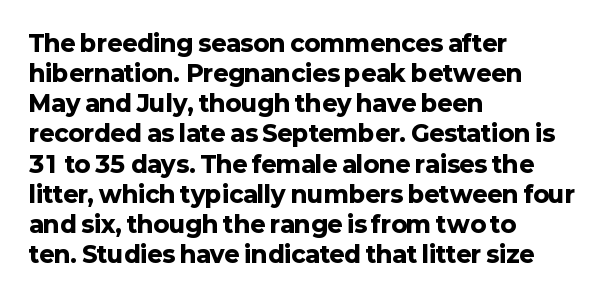
The image shows 23 px bold type, upright; set left-aligned, normal line spacing (1.31x), normal letter spacing, not underlined.
